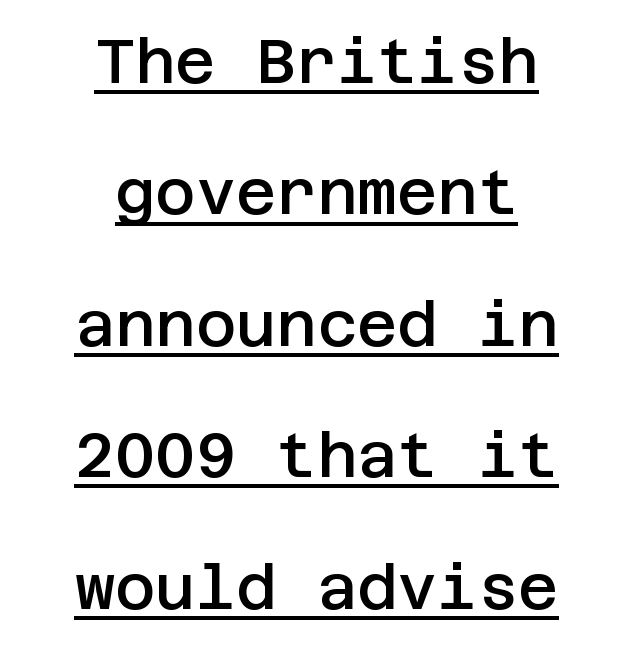
The image shows 62 px semibold sans-serif type, upright; set centered, loose line spacing (2.12x), normal letter spacing, underlined; low stroke contrast and a large x-height.
